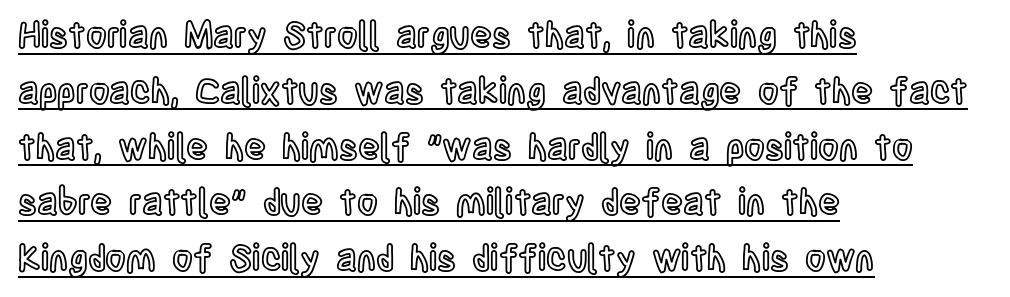
Q: Is the text italic (slanted)? A: No, it is upright.
Q: Is the text underlined? A: Yes.
Q: How is the paragraph aligned? A: Left-aligned.
Q: Is the spacing between letters normal or unusually wide? A: Normal.
Q: Is the spacing between lines tight, normal or loose? A: Normal.
Q: Width (condensed, normal, or wide)? A: Condensed.
Q: x-height? A: Large.
Q: Monospaced? A: No.
